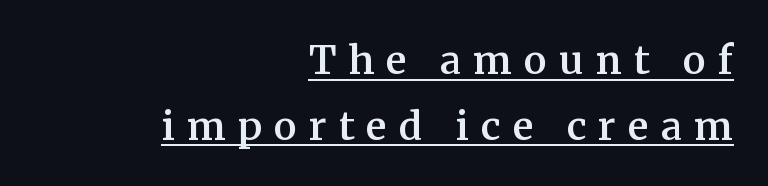
Q: Is the text bold? A: Semi-bold.
Q: Is the text italic (slanted)? A: No, it is upright.
Q: Is the typeface a serif or a sans-serif typeface? A: Serif.
Q: Is the text underlined? A: Yes.
Q: How is the paragraph aligned? A: Right-aligned.
Q: Is the spacing between letters normal or unusually wide? A: Unusually wide.
Q: Is the spacing between lines tight, normal or loose? A: Normal.
Q: Width (condensed, normal, or wide)? A: Normal.
Q: Stroke contrast? A: Medium.
Q: x-height? A: Medium.
Q: Monospaced? A: No.
